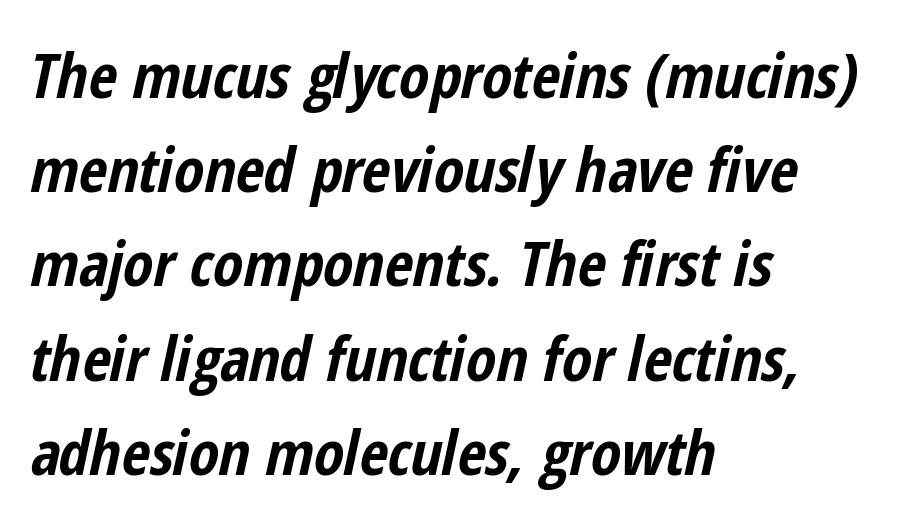
{"italic": "yes", "lean": "right", "slant_degrees": 12, "bold": "yes", "weight": "bold", "width": "condensed", "stroke_contrast": "low", "x_height": "medium", "monospaced": "no", "underline": "no", "align": "left", "line_spacing": "normal", "line_spacing_ratio": 1.52, "letter_spacing": "normal", "letter_spacing_em": 0.0, "glyph_px": 62}
